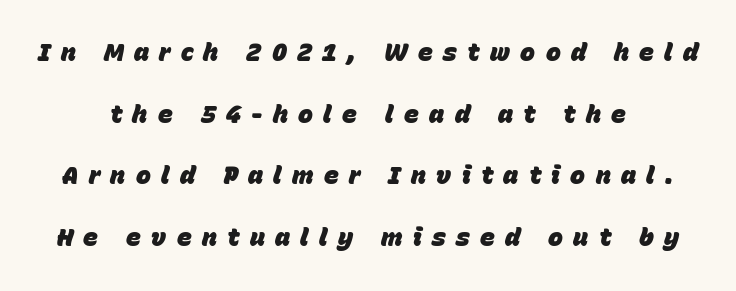
Q: Is the text bold? A: Yes.
Q: Is the text italic (slanted)? A: Yes, it leans right by about 15 degrees.
Q: Is the text underlined? A: No.
Q: Is the spacing between letters normal or unusually wide? A: Unusually wide.
Q: Is the spacing between lines tight, normal or loose? A: Loose.
